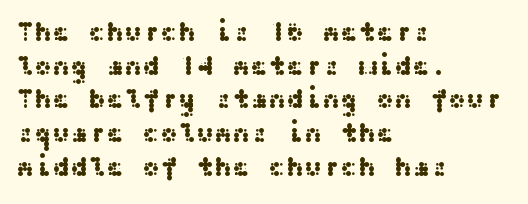
This is the regular roman posture of the typeface. Does extra space separate the letters? No, they use regular spacing. One-word summary of the alignment: left. How would I describe the line gaps? Plain and ordinary.
